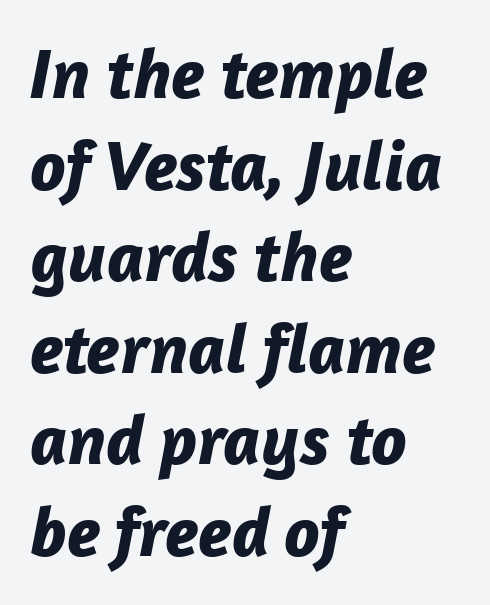
Q: Is the text bold? A: Yes.
Q: Is the text italic (slanted)? A: Yes, it leans right by about 12 degrees.
Q: Is the text underlined? A: No.
Q: How is the paragraph aligned? A: Left-aligned.
Q: Is the spacing between letters normal or unusually wide? A: Normal.
Q: Is the spacing between lines tight, normal or loose? A: Normal.
Q: Width (condensed, normal, or wide)? A: Normal.
Q: Stroke contrast? A: Low.
Q: x-height? A: Medium.
Q: Monospaced? A: No.
